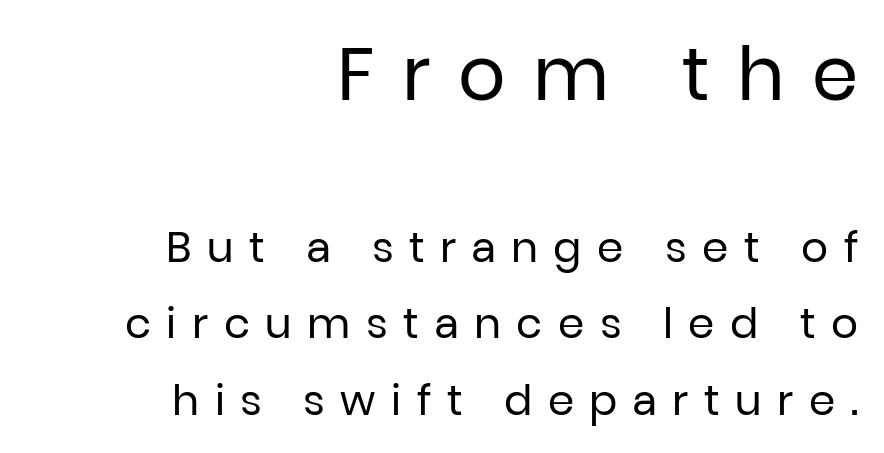
{"serif": "no", "italic": "no", "bold": "no", "weight": "regular", "width": "normal", "stroke_contrast": "low", "x_height": "medium", "monospaced": "no", "underline": "no", "align": "right", "line_spacing_ratio": 1.82, "letter_spacing": "wide", "letter_spacing_em": 0.37, "larger_block": "first", "size_ratio": 1.76, "glyph_px": 74}
